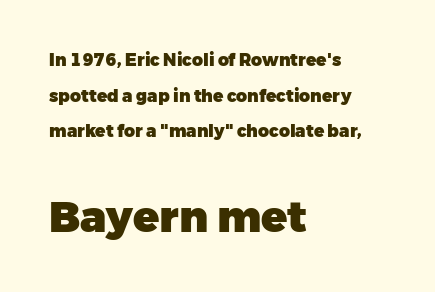
Leftover space on each line is placed entirely after the last word. Character widths vary here, with narrow letters taking less room than wide ones. Glance below the letters and you will spot only blank space. Notice how thick the strokes are: this is what a full bold looks like.
